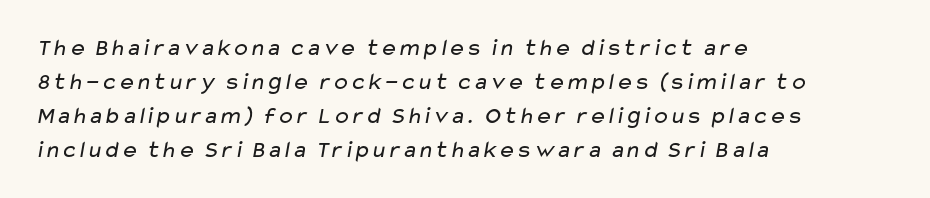
{"bold": "no", "underline": "no", "align": "left", "line_spacing": "normal", "line_spacing_ratio": 1.42, "letter_spacing": "normal", "letter_spacing_em": 0.0, "glyph_px": 24}
